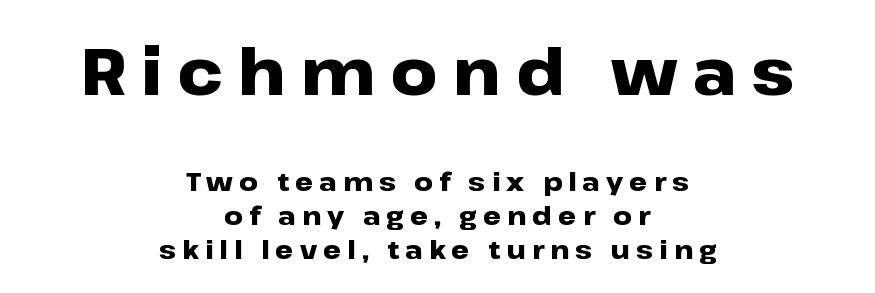
The image shows 65 px heavy, wide sans-serif type, upright; set centered, normal line spacing (1.32x), unusually wide letter spacing (+0.23 em), not underlined; the first (top) block is 2.5x larger; low stroke contrast and a medium x-height.
